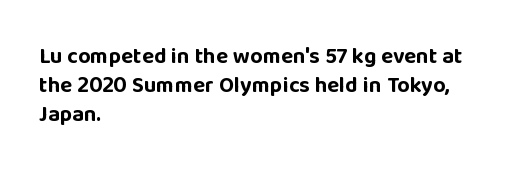
{"italic": "no", "bold": "yes", "underline": "no", "align": "left", "line_spacing": "normal", "line_spacing_ratio": 1.32, "letter_spacing": "normal", "letter_spacing_em": 0.0, "glyph_px": 22}
